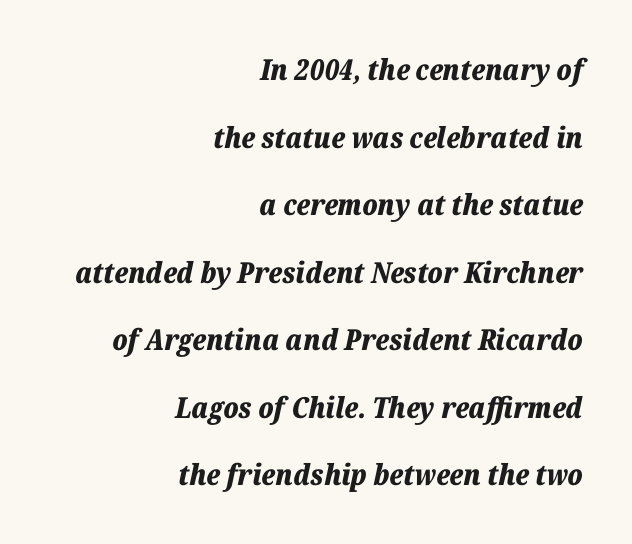
Q: Is the text bold? A: Yes.
Q: Is the text italic (slanted)? A: Yes, it leans right by about 12 degrees.
Q: Is the text underlined? A: No.
Q: How is the paragraph aligned? A: Right-aligned.
Q: Is the spacing between letters normal or unusually wide? A: Normal.
Q: Is the spacing between lines tight, normal or loose? A: Loose.
Q: Width (condensed, normal, or wide)? A: Normal.
Q: Stroke contrast? A: Low.
Q: x-height? A: Medium.
Q: Monospaced? A: No.
